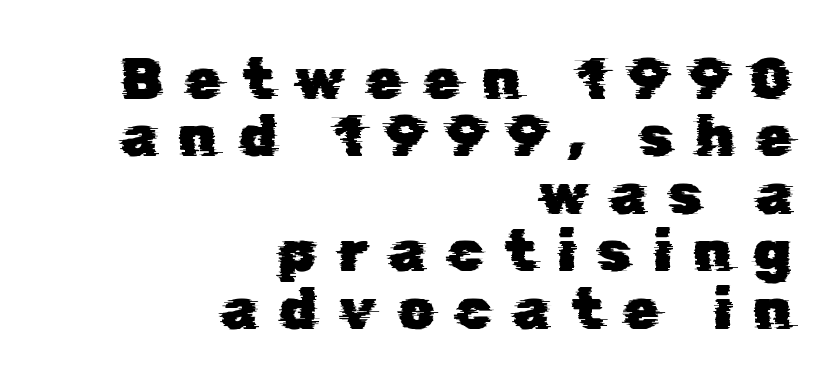
The image shows 58 px sans-serif type; set right-aligned, tight line spacing (0.99x), unusually wide letter spacing (+0.37 em), not underlined; low stroke contrast and a medium x-height.
